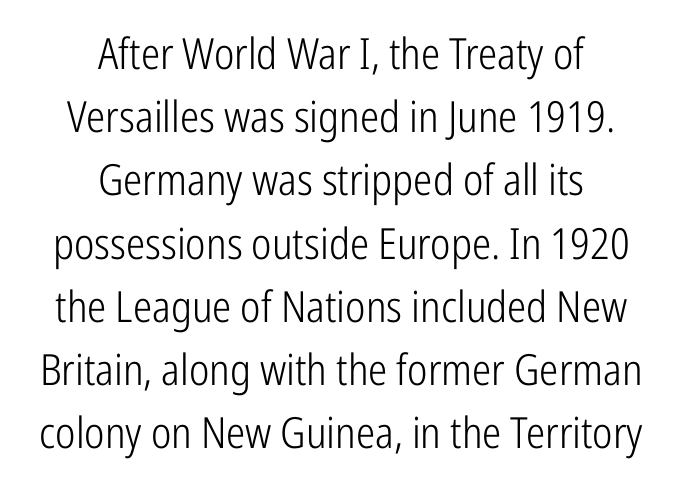
{"serif": "no", "italic": "no", "bold": "no", "weight": "light", "width": "condensed", "stroke_contrast": "low", "x_height": "medium", "monospaced": "no", "underline": "no", "align": "center", "line_spacing": "normal", "line_spacing_ratio": 1.47, "letter_spacing": "normal", "letter_spacing_em": 0.0, "glyph_px": 43}
